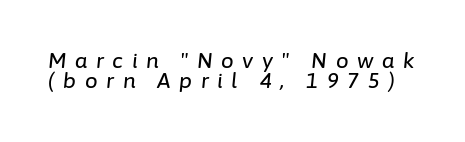
The image shows 20 px text type, italic (leaning right); set tight line spacing (1.02x), unusually wide letter spacing (+0.43 em), not underlined.
